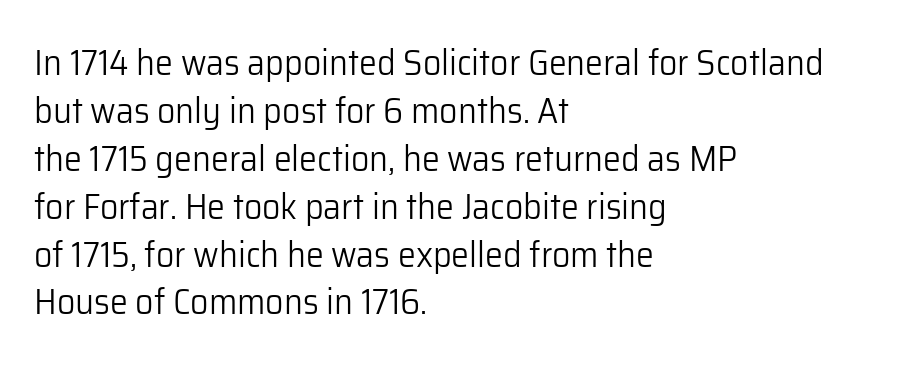
{"serif": "no", "italic": "no", "bold": "no", "weight": "light", "width": "normal", "stroke_contrast": "low", "x_height": "medium", "monospaced": "no", "underline": "no", "align": "left", "line_spacing": "normal", "line_spacing_ratio": 1.33, "letter_spacing": "normal", "letter_spacing_em": 0.0, "glyph_px": 36}
